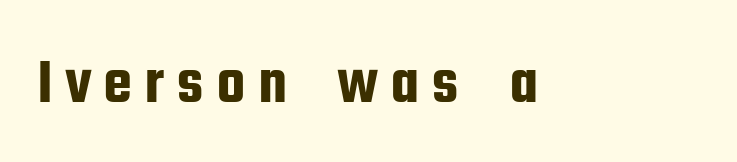
Regarding serifs, this sample does without them. Plain, unruled lines of type. Italic: no, the glyphs are upright roman. These lines are rendered in a variable-pitch font.
